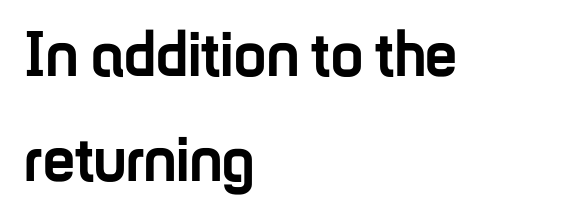
The image shows 64 px semibold, condensed sans-serif type, upright; set left-aligned, normal line spacing (1.64x), normal letter spacing, not underlined; low stroke contrast and a medium x-height.
